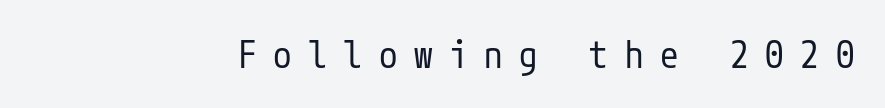
The image shows 37 px regular-weight, condensed sans-serif type, upright; set right-aligned, unusually wide letter spacing (+0.45 em), not underlined; low stroke contrast and a medium x-height.
